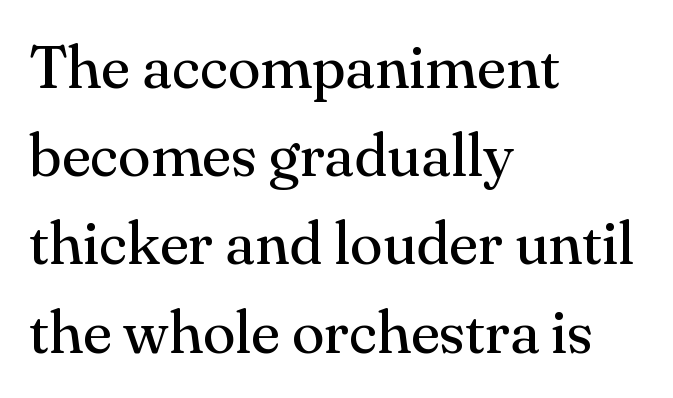
{"serif": "yes", "italic": "no", "bold": "no", "weight": "regular", "width": "normal", "stroke_contrast": "medium", "x_height": "small", "monospaced": "no", "underline": "no", "align": "left", "line_spacing": "normal", "line_spacing_ratio": 1.47, "letter_spacing": "normal", "letter_spacing_em": 0.0, "glyph_px": 60}
